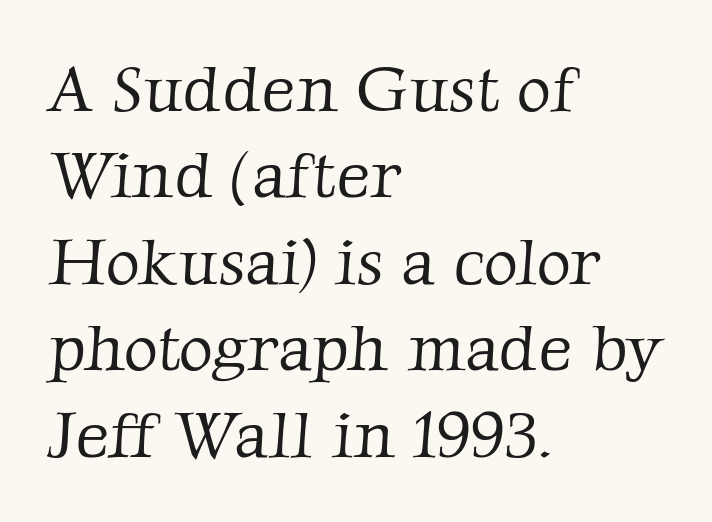
The zone under the glyphs is completely vacant. The font is comparable to plain body text, perhaps lighter. The text block is weighted toward the left margin, trailing off unevenly rightward. You can tell from the footed stems that serif type was used. There is no visible air inserted between adjacent glyphs. Spacing verdict: proportional, widths tailored to each character.
